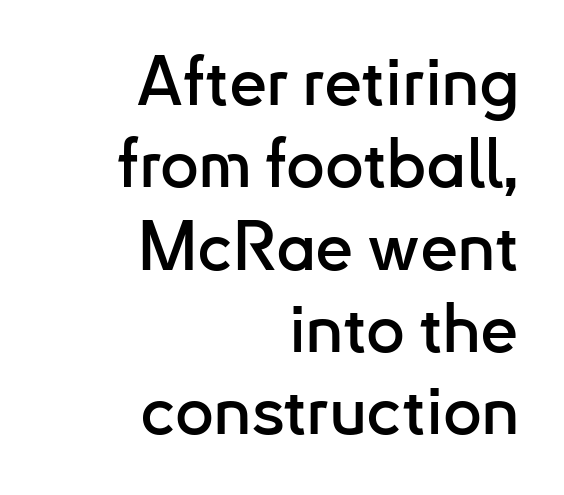
The image shows 68 px sans-serif type, upright; set right-aligned, line spacing 1.21x, normal letter spacing, not underlined; low stroke contrast and a small x-height.
